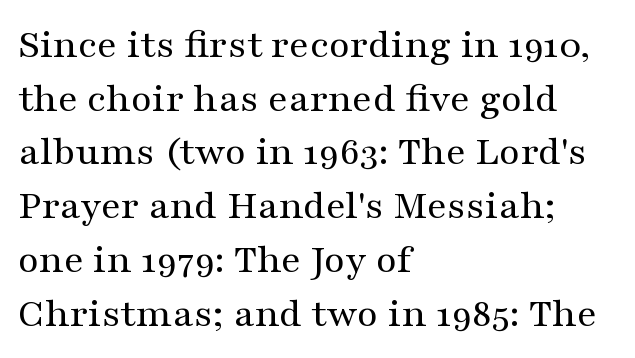
{"serif": "yes", "italic": "no", "bold": "no", "weight": "regular", "width": "wide", "stroke_contrast": "medium", "x_height": "medium", "monospaced": "no", "underline": "no", "align": "left", "line_spacing": "normal", "line_spacing_ratio": 1.25, "letter_spacing": "normal", "letter_spacing_em": 0.0, "glyph_px": 43}
